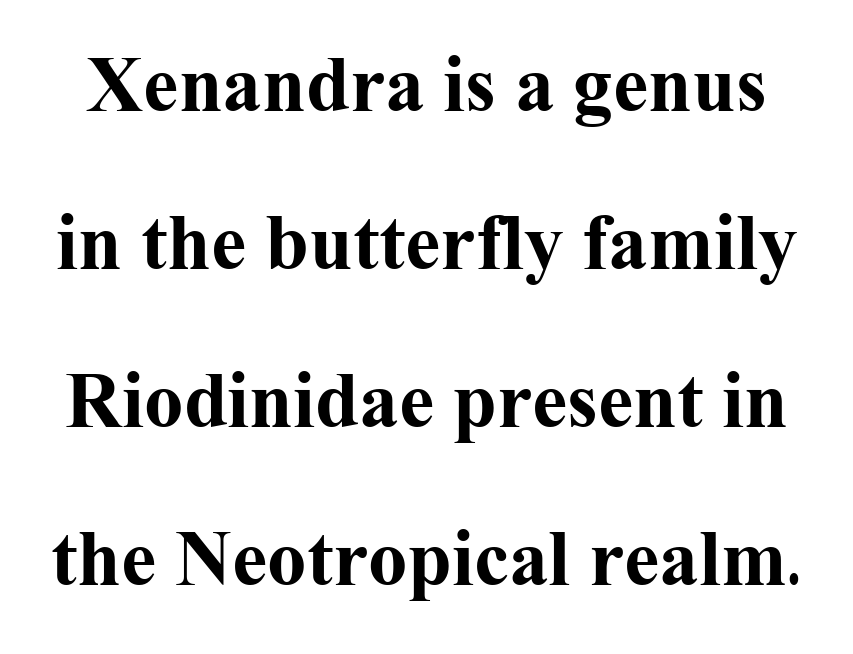
Q: Is the text bold? A: Yes.
Q: Is the text italic (slanted)? A: No, it is upright.
Q: Is the typeface a serif or a sans-serif typeface? A: Serif.
Q: Is the text underlined? A: No.
Q: Is the spacing between letters normal or unusually wide? A: Normal.
Q: Is the spacing between lines tight, normal or loose? A: Loose.
Q: Width (condensed, normal, or wide)? A: Normal.
Q: Stroke contrast? A: Medium.
Q: x-height? A: Medium.
Q: Monospaced? A: No.
